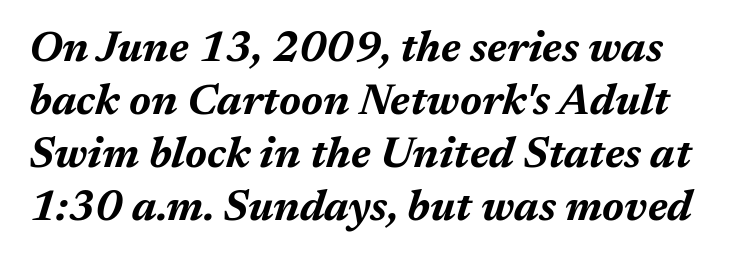
The image shows 43 px bold type, italic (leaning right); set line spacing 1.23x, normal letter spacing, not underlined; medium stroke contrast and a medium x-height.
